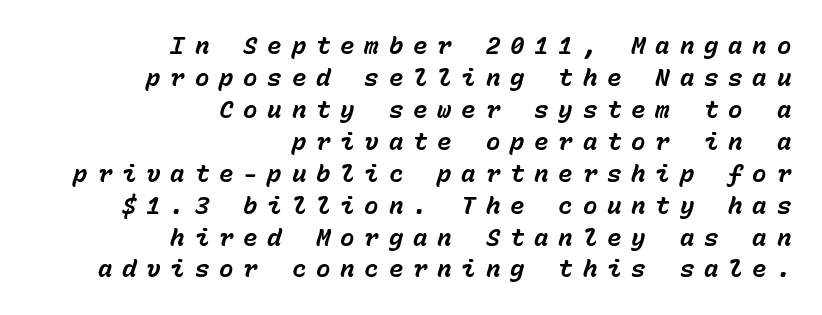
The image shows 24 px bold type, italic (leaning right); set right-aligned, normal line spacing (1.33x), unusually wide letter spacing (+0.41 em), not underlined.
